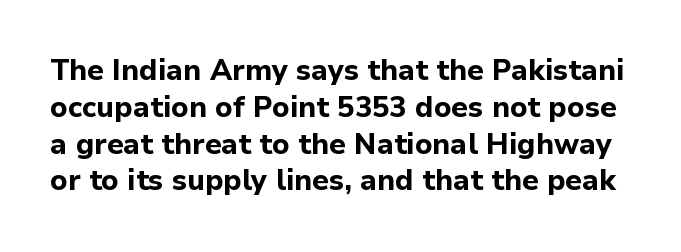
Q: Is the text bold? A: Yes.
Q: Is the text italic (slanted)? A: No, it is upright.
Q: Is the typeface a serif or a sans-serif typeface? A: Sans-serif.
Q: Is the text underlined? A: No.
Q: Is the spacing between letters normal or unusually wide? A: Normal.
Q: Is the spacing between lines tight, normal or loose? A: Normal.
Q: Width (condensed, normal, or wide)? A: Normal.
Q: Stroke contrast? A: Low.
Q: x-height? A: Medium.
Q: Monospaced? A: No.
